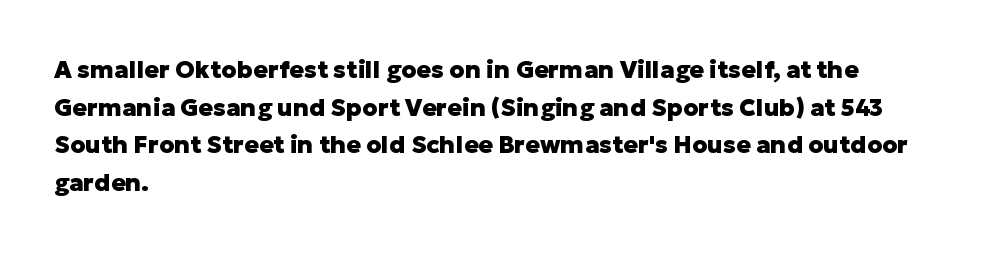
Q: Is the text bold? A: Yes.
Q: Is the text italic (slanted)? A: No, it is upright.
Q: Is the text underlined? A: No.
Q: How is the paragraph aligned? A: Left-aligned.
Q: Is the spacing between letters normal or unusually wide? A: Normal.
Q: Is the spacing between lines tight, normal or loose? A: Normal.
